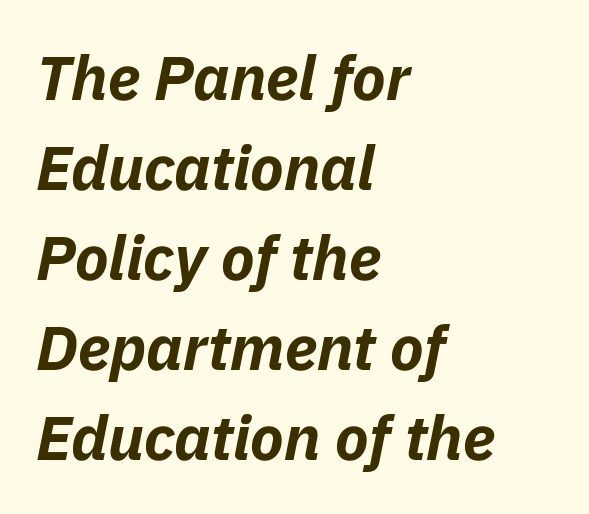
Short and long lines alike share a common starting point at left. The line texture is even and compact thanks to regular tracking. This sample keeps an unexceptional amount of space between lines. The glyphs have the mass of a bold cut. No word sits above an underline. It's the slanting kind of type.
